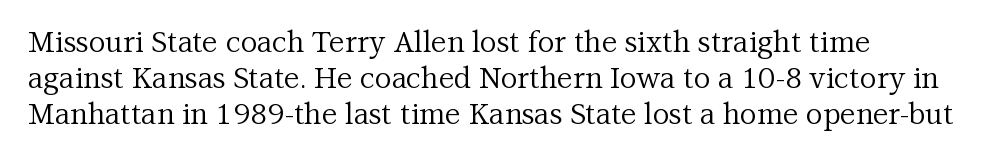
{"serif": "yes", "italic": "no", "bold": "no", "weight": "regular", "width": "normal", "stroke_contrast": "medium", "x_height": "medium", "monospaced": "no", "underline": "no", "line_spacing_ratio": 1.24, "letter_spacing": "normal", "letter_spacing_em": 0.0, "glyph_px": 29}
